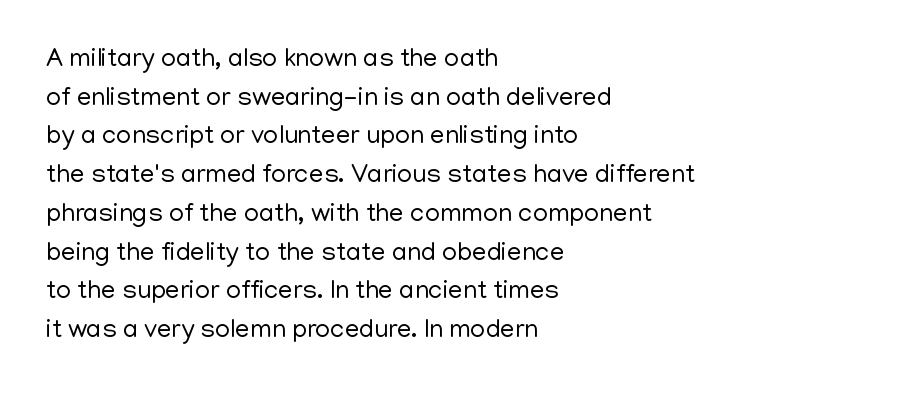
Posture: vertical. The weight tops out at a normal text grade. Words appear dense and cohesive because spacing is normal. If you drew a ruler down the left edge, every line would touch it. Line spacing here is normal. Underline: absent.
